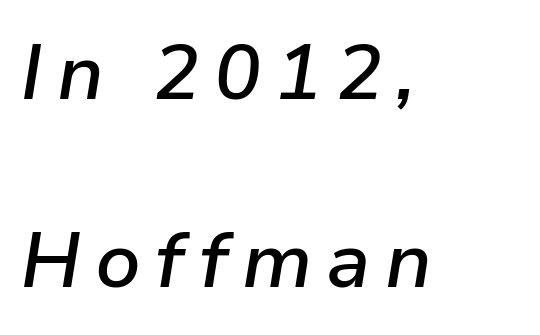
{"italic": "yes", "lean": "right", "slant_degrees": 9, "bold": "semi", "weight": "semibold", "width": "normal", "stroke_contrast": "low", "x_height": "medium", "monospaced": "no", "underline": "no", "align": "left", "line_spacing": "loose", "line_spacing_ratio": 2.41, "glyph_px": 78}
